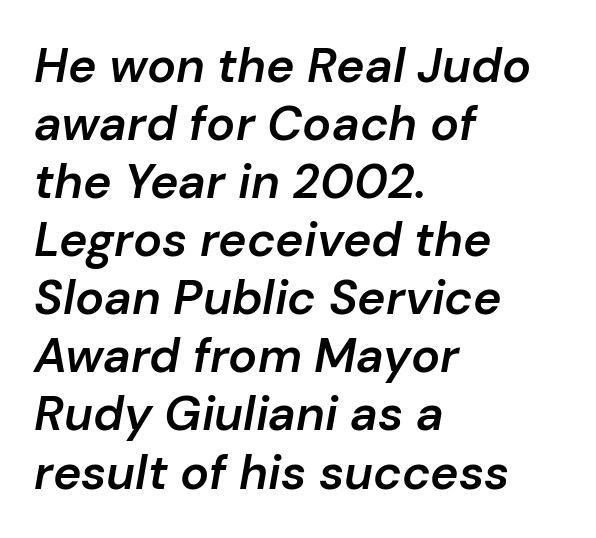
Q: Is the text bold? A: Semi-bold.
Q: Is the text italic (slanted)? A: Yes, it leans right by about 10 degrees.
Q: Is the text underlined? A: No.
Q: How is the paragraph aligned? A: Left-aligned.
Q: Is the spacing between letters normal or unusually wide? A: Normal.
Q: Width (condensed, normal, or wide)? A: Normal.
Q: Stroke contrast? A: Low.
Q: x-height? A: Medium.
Q: Monospaced? A: No.
